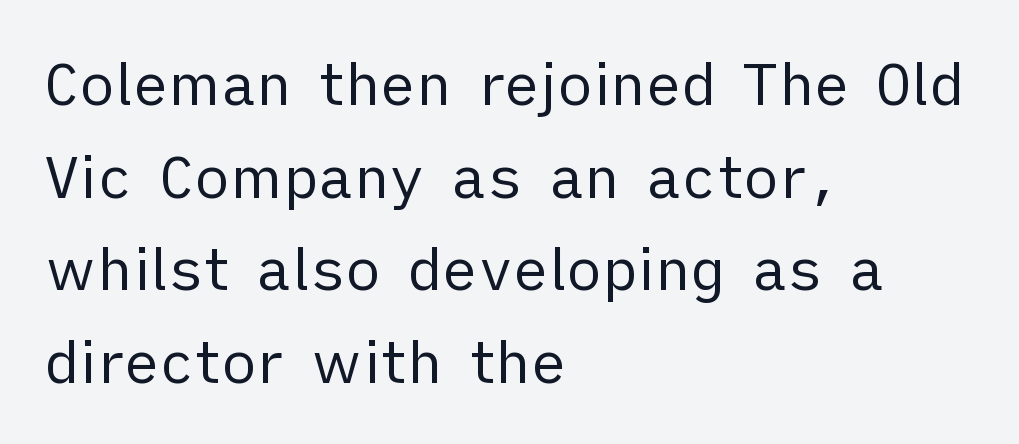
Q: Is the text bold? A: No.
Q: Is the text italic (slanted)? A: No, it is upright.
Q: Is the typeface a serif or a sans-serif typeface? A: Sans-serif.
Q: Is the text underlined? A: No.
Q: How is the paragraph aligned? A: Left-aligned.
Q: Is the spacing between letters normal or unusually wide? A: Normal.
Q: Is the spacing between lines tight, normal or loose? A: Normal.
Q: Width (condensed, normal, or wide)? A: Normal.
Q: Stroke contrast? A: Low.
Q: x-height? A: Medium.
Q: Monospaced? A: No.
